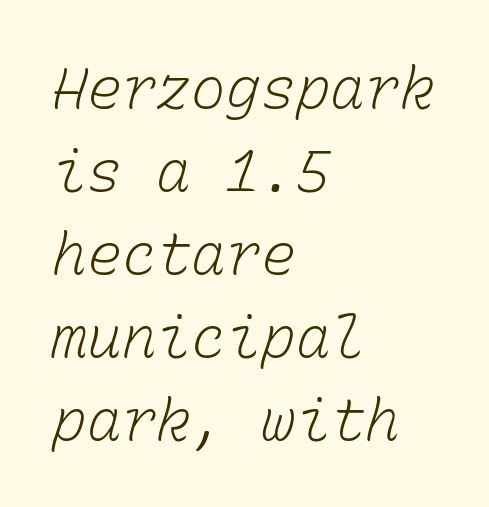
Does the leading feel generous? No, just average. Here the designer chose a console-style face with uniform glyph widths. Layout note: lines flush left. Just letters on the line, the space beneath them empty. Weight: in the light-to-regular range.
